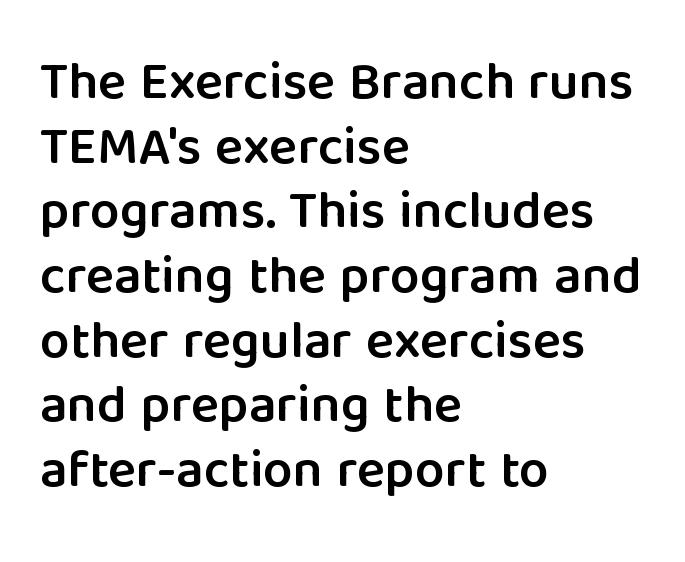
The image shows 53 px semibold sans-serif type, upright; set left-aligned, line spacing 1.22x, normal letter spacing, not underlined; low stroke contrast and a medium x-height.
